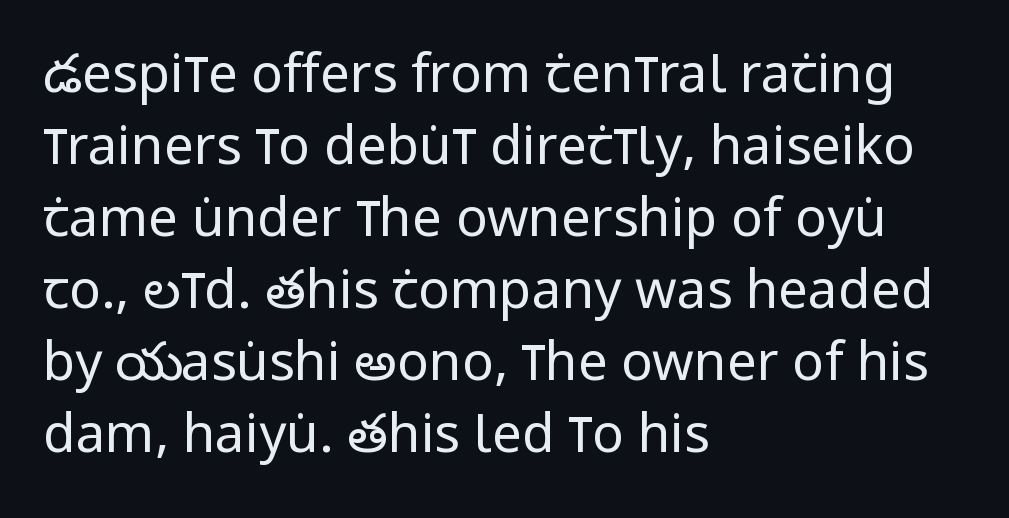
The image shows 53 px regular-weight, condensed sans-serif type, upright; set left-aligned, normal line spacing (1.36x), normal letter spacing, not underlined; low stroke contrast and a large x-height.
